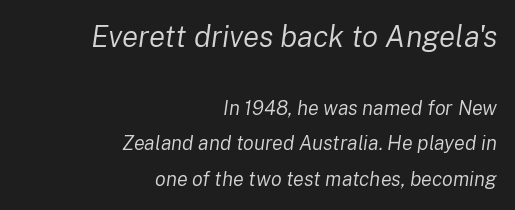
Stem width sits at or under what a default text font uses. Proportional: the letters do not fall into vertical columns. The passage shown is not underscored anywhere. Designer's note — italics engaged. Characters follow at the spacing the type designer built in.
